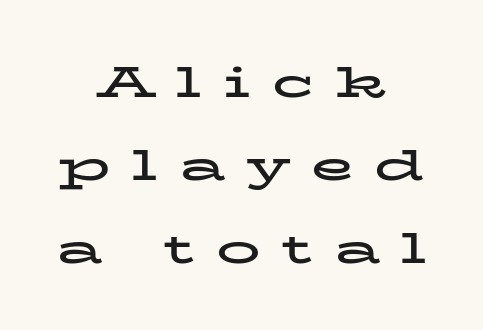
Q: Is the text bold? A: Yes.
Q: Is the text italic (slanted)? A: No, it is upright.
Q: Is the typeface a serif or a sans-serif typeface? A: Serif.
Q: Is the text underlined? A: No.
Q: How is the paragraph aligned? A: Centered.
Q: Is the spacing between letters normal or unusually wide? A: Unusually wide.
Q: Width (condensed, normal, or wide)? A: Wide.
Q: Stroke contrast? A: Low.
Q: x-height? A: Medium.
Q: Monospaced? A: No.
